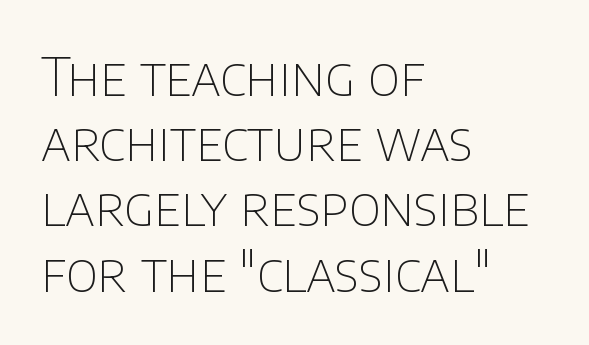
{"serif": "no", "italic": "no", "bold": "no", "weight": "thin", "width": "normal", "stroke_contrast": "low", "x_height": "large", "monospaced": "no", "underline": "no", "align": "left", "line_spacing_ratio": 1.23, "letter_spacing": "normal", "letter_spacing_em": 0.0, "glyph_px": 53}
